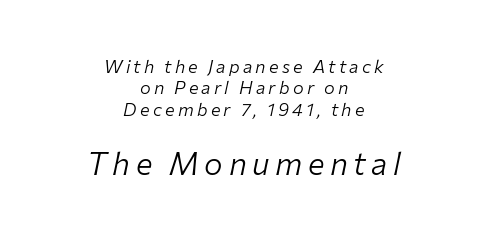
{"italic": "yes", "lean": "right", "slant_degrees": 12, "bold": "no", "weight": "light", "width": "normal", "stroke_contrast": "low", "x_height": "medium", "monospaced": "no", "underline": "no", "align": "center", "line_spacing_ratio": 1.19, "larger_block": "second", "size_ratio": 1.72, "glyph_px": 31}
